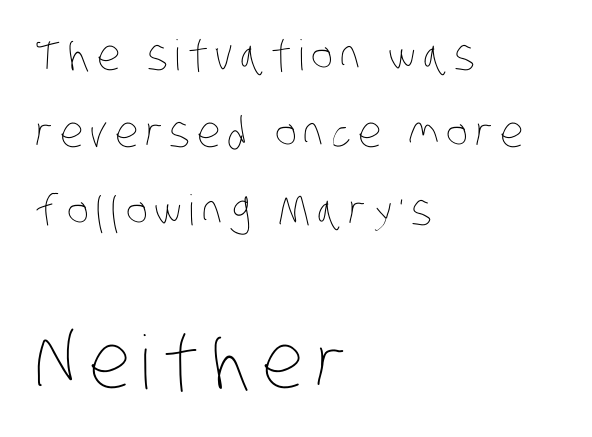
Q: Is the text bold? A: No.
Q: Is the text underlined? A: No.
Q: How is the paragraph aligned? A: Left-aligned.
Q: Which block of text is set in a larger size, the first (top) or the second (bottom)? A: The second (bottom) one.
Q: Width (condensed, normal, or wide)? A: Condensed.
Q: Stroke contrast? A: Low.
Q: x-height? A: Large.
Q: Monospaced? A: No.
